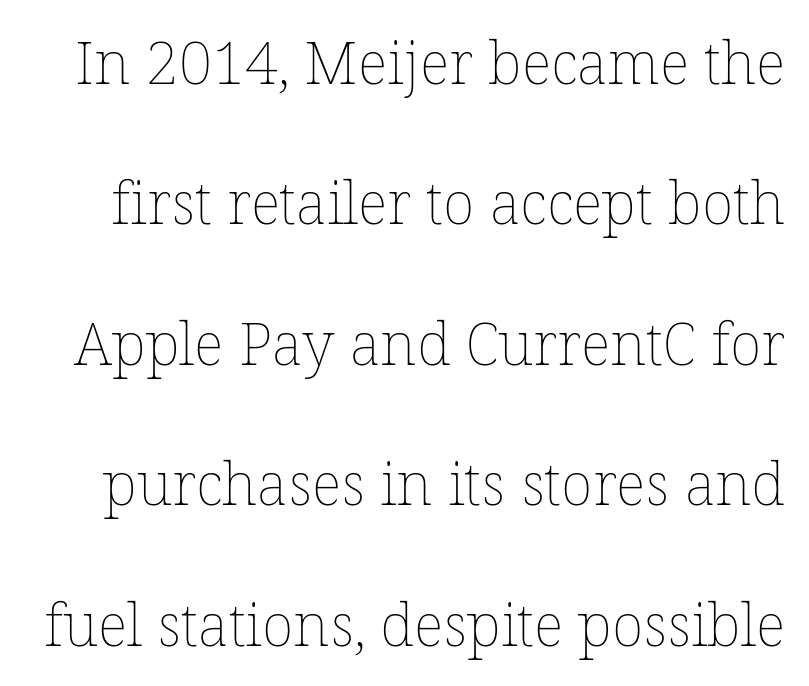
{"italic": "no", "bold": "no", "weight": "thin", "width": "normal", "stroke_contrast": "low", "x_height": "medium", "monospaced": "no", "underline": "no", "line_spacing": "loose", "line_spacing_ratio": 2.38, "letter_spacing": "normal", "letter_spacing_em": 0.0, "glyph_px": 59}
